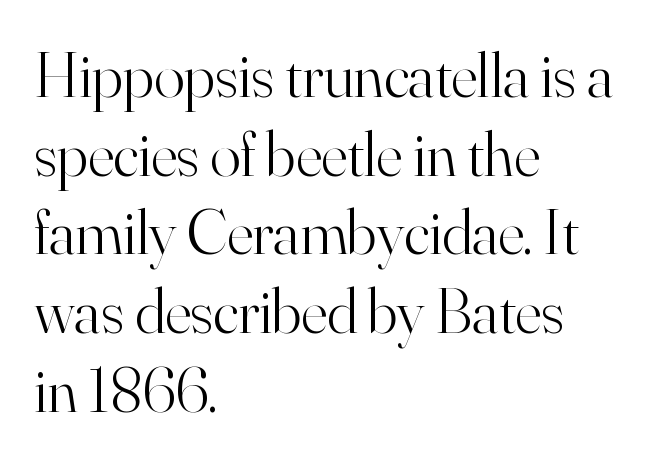
{"serif": "yes", "italic": "no", "bold": "no", "weight": "light", "width": "normal", "stroke_contrast": "high", "x_height": "small", "monospaced": "no", "underline": "no", "align": "left", "line_spacing_ratio": 1.23, "letter_spacing": "normal", "letter_spacing_em": 0.0, "glyph_px": 64}
